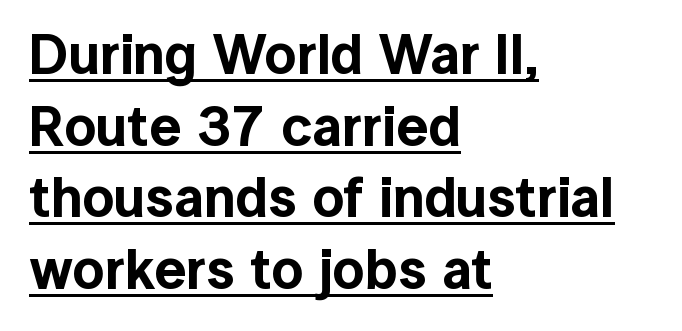
Q: Is the text italic (slanted)? A: No, it is upright.
Q: Is the typeface a serif or a sans-serif typeface? A: Sans-serif.
Q: Is the text underlined? A: Yes.
Q: How is the paragraph aligned? A: Left-aligned.
Q: Is the spacing between letters normal or unusually wide? A: Normal.
Q: Is the spacing between lines tight, normal or loose? A: Normal.
Q: Width (condensed, normal, or wide)? A: Normal.
Q: x-height? A: Medium.
Q: Monospaced? A: No.
